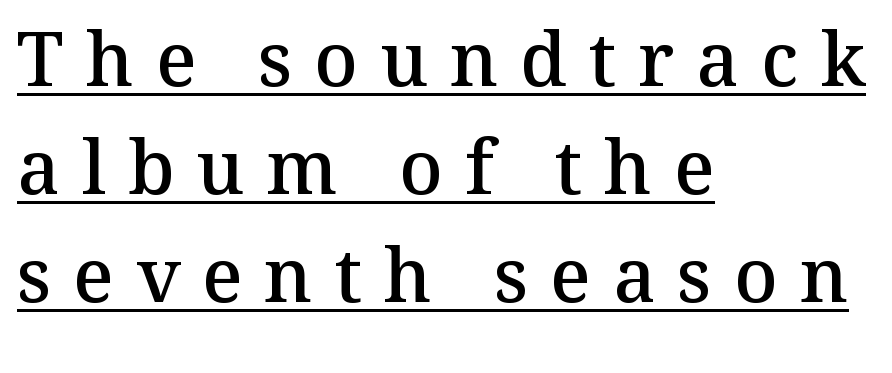
{"serif": "yes", "italic": "no", "bold": "semi", "weight": "semibold", "width": "normal", "stroke_contrast": "medium", "x_height": "medium", "monospaced": "no", "underline": "yes", "align": "left", "line_spacing": "normal", "line_spacing_ratio": 1.44, "letter_spacing": "wide", "letter_spacing_em": 0.29, "glyph_px": 75}
